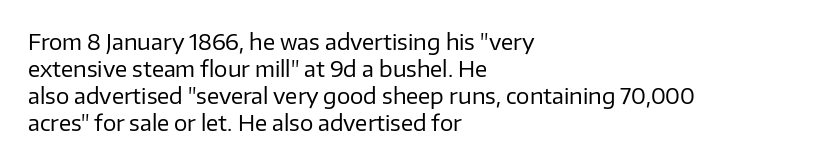
{"italic": "no", "bold": "no", "underline": "no", "align": "left", "line_spacing": "normal", "line_spacing_ratio": 1.28, "letter_spacing": "normal", "letter_spacing_em": 0.0, "glyph_px": 21}
